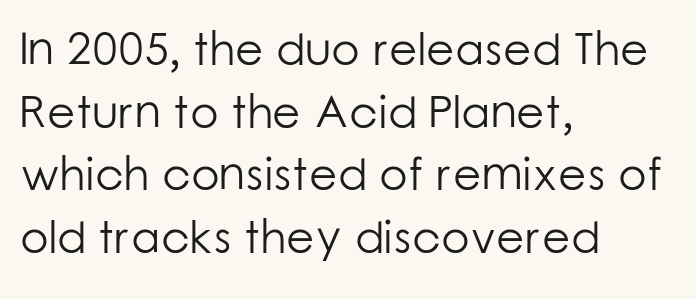
Q: Is the text bold? A: No.
Q: Is the text italic (slanted)? A: No, it is upright.
Q: Is the typeface a serif or a sans-serif typeface? A: Sans-serif.
Q: Is the text underlined? A: No.
Q: How is the paragraph aligned? A: Left-aligned.
Q: Is the spacing between letters normal or unusually wide? A: Normal.
Q: Is the spacing between lines tight, normal or loose? A: Normal.
Q: Width (condensed, normal, or wide)? A: Normal.
Q: Stroke contrast? A: Low.
Q: x-height? A: Medium.
Q: Monospaced? A: No.
